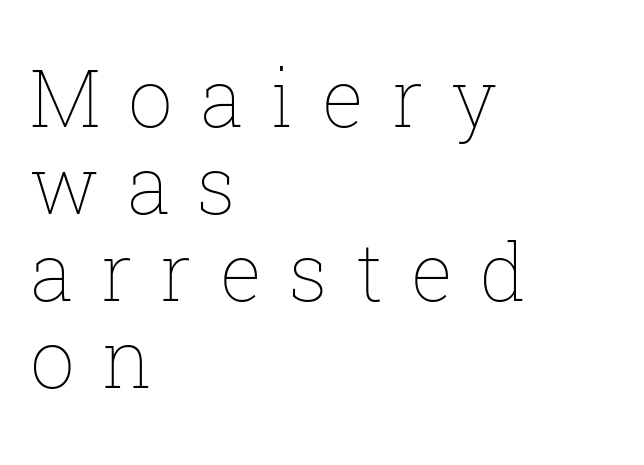
The image shows 79 px thin type, upright; set left-aligned, tight line spacing (1.1x), unusually wide letter spacing (+0.35 em), not underlined; low stroke contrast and a medium x-height.
